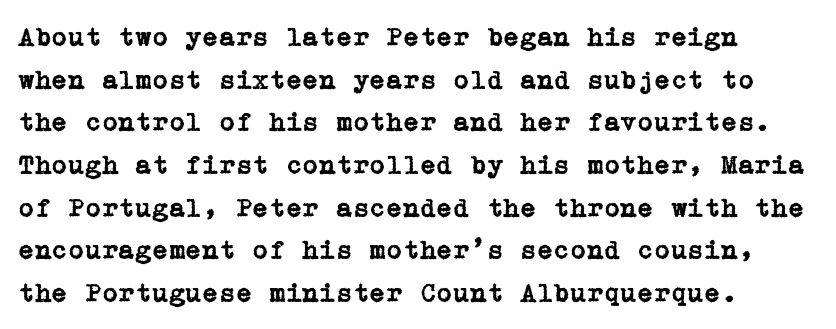
Q: Is the text italic (slanted)? A: No, it is upright.
Q: Is the text underlined? A: No.
Q: How is the paragraph aligned? A: Left-aligned.
Q: Is the spacing between letters normal or unusually wide? A: Normal.
Q: Is the spacing between lines tight, normal or loose? A: Normal.
